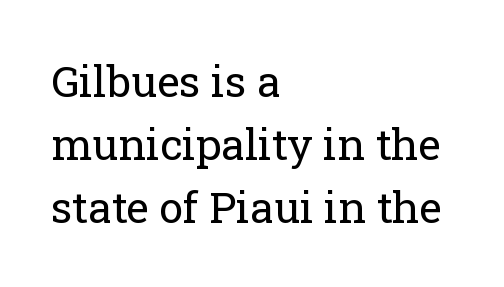
Line spacing here is normal. Descender tails drop into unmarked territory. The glyphs in this specimen are seriffed. Default kerning and tracking; the words read as compact shapes.
